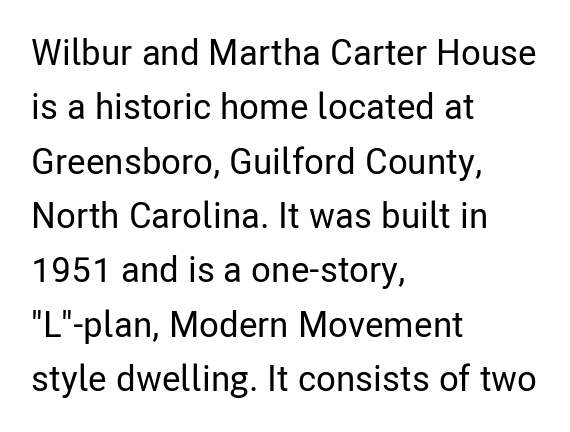
{"serif": "no", "italic": "no", "width": "condensed", "stroke_contrast": "low", "x_height": "medium", "monospaced": "no", "underline": "no", "align": "left", "line_spacing": "normal", "line_spacing_ratio": 1.51, "letter_spacing": "normal", "letter_spacing_em": 0.0, "glyph_px": 36}
